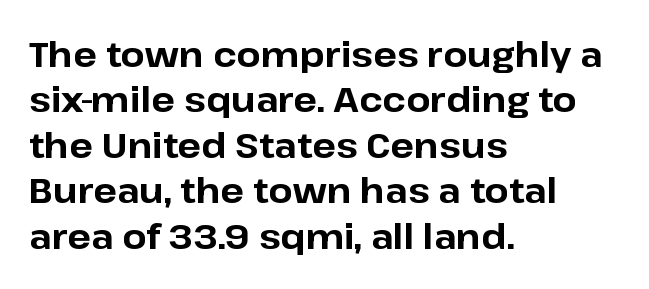
Q: Is the text bold? A: Yes.
Q: Is the text italic (slanted)? A: No, it is upright.
Q: Is the typeface a serif or a sans-serif typeface? A: Sans-serif.
Q: Is the text underlined? A: No.
Q: How is the paragraph aligned? A: Left-aligned.
Q: Is the spacing between letters normal or unusually wide? A: Normal.
Q: Is the spacing between lines tight, normal or loose? A: Normal.
Q: Width (condensed, normal, or wide)? A: Normal.
Q: Stroke contrast? A: Low.
Q: x-height? A: Medium.
Q: Monospaced? A: No.
